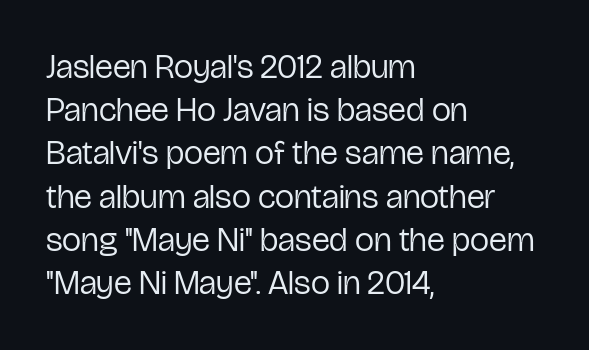
The rag falls on the right side of this text block. In terms of leading, this rendering sits right in the middle. The passage shown has conventional tracking throughout. Tall strokes in this sample are plumb rather than angled.
